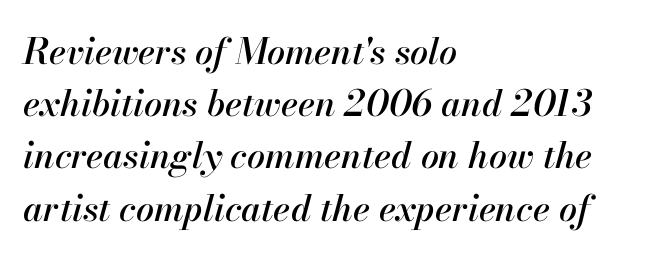
The passage shown is not underscored anywhere. Compared with a centered layout, this one pins lines to the left instead. One glance says typical: line gaps are just what's usual. When letters slant like this, we call the style italic.
